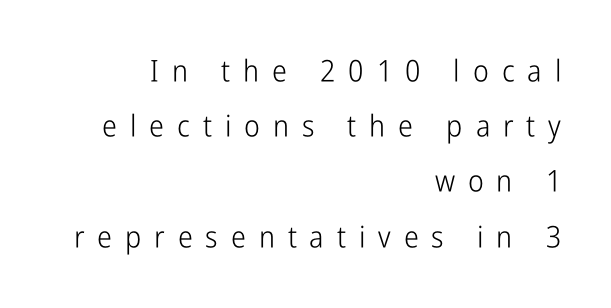
The baseline area is clear. The letters advance in unequal steps, a hallmark of proportional type. The lines in this sample share a right terminus and differ only in where they begin. The letters are spread apart with noticeably loose tracking. Rendered with straight, roman letterforms. These glyphs show unthickened strokes, regular width or finer.
